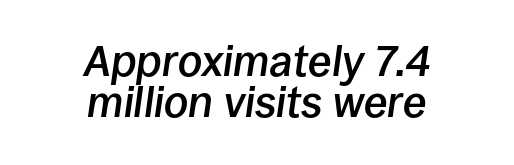
Q: Is the text bold? A: Semi-bold.
Q: Is the text italic (slanted)? A: Yes, it leans right by about 8 degrees.
Q: Is the text underlined? A: No.
Q: How is the paragraph aligned? A: Centered.
Q: Is the spacing between letters normal or unusually wide? A: Normal.
Q: Is the spacing between lines tight, normal or loose? A: Tight.
Q: Width (condensed, normal, or wide)? A: Normal.
Q: Stroke contrast? A: Low.
Q: x-height? A: Large.
Q: Monospaced? A: No.
